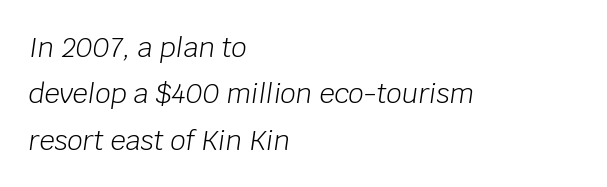
Observe the ordinary spacing: letters are neighbours, not strangers. Each row of text sits above clean, open space. These lines were composed using italics. On a weight scale, this lands at 450 or below. These lines stack with their left ends in a neat column.
